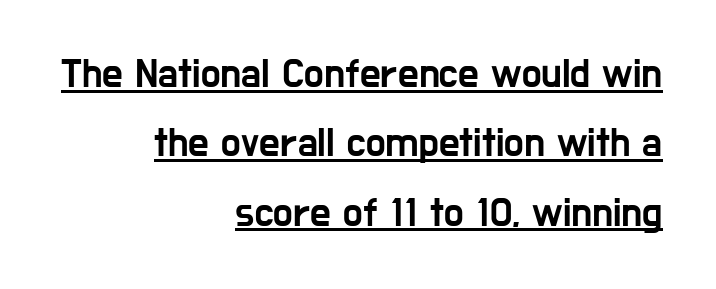
{"serif": "no", "italic": "no", "width": "condensed", "stroke_contrast": "low", "x_height": "medium", "monospaced": "no", "underline": "yes", "align": "right", "line_spacing": "normal", "line_spacing_ratio": 1.69, "letter_spacing": "normal", "letter_spacing_em": 0.0, "glyph_px": 41}
